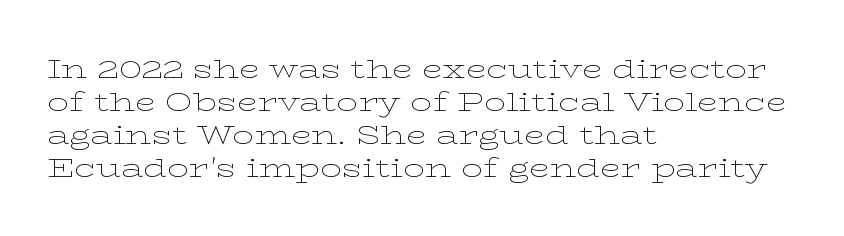
The type sits square on the baseline with zero lean. All the whitespace from short lines collects on the right. Students, note that the glyphs here touch the page at normal intervals. Weight class: somewhere from thin through regular. The foot of each line stays bare and open.
